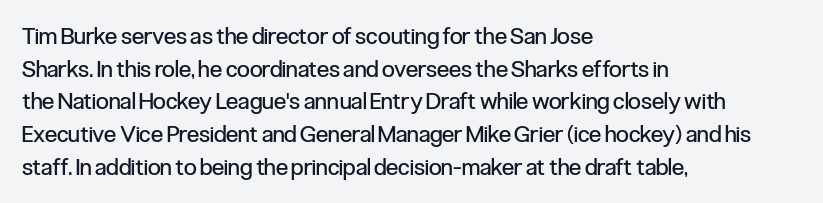
Characters follow at the spacing the type designer built in. The letterforms sit at book weight or below. Rendered with straight, roman letterforms. The rows are spaced the way most documents space them. The strip under each line holds only bare page.
